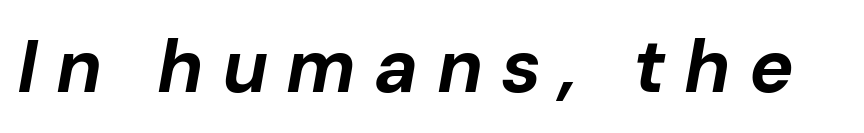
{"italic": "yes", "lean": "right", "slant_degrees": 10, "bold": "yes", "weight": "bold", "width": "normal", "stroke_contrast": "low", "x_height": "medium", "monospaced": "no", "underline": "no", "letter_spacing": "wide", "letter_spacing_em": 0.24, "glyph_px": 75}
